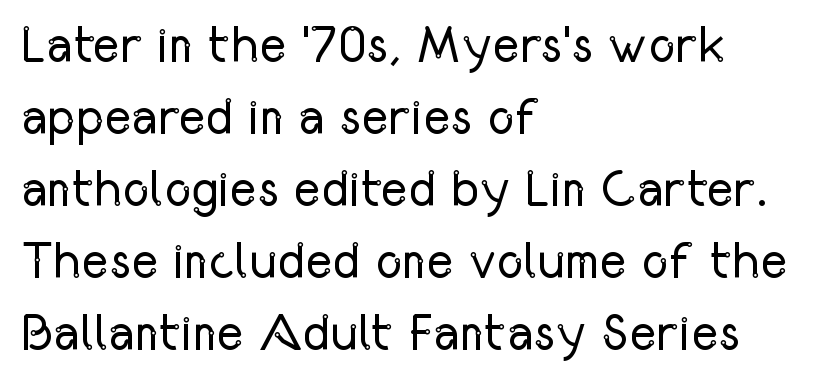
The image shows 51 px regular-weight, condensed sans-serif type, upright; set left-aligned, normal line spacing (1.41x), normal letter spacing, not underlined; low stroke contrast and a medium x-height.
